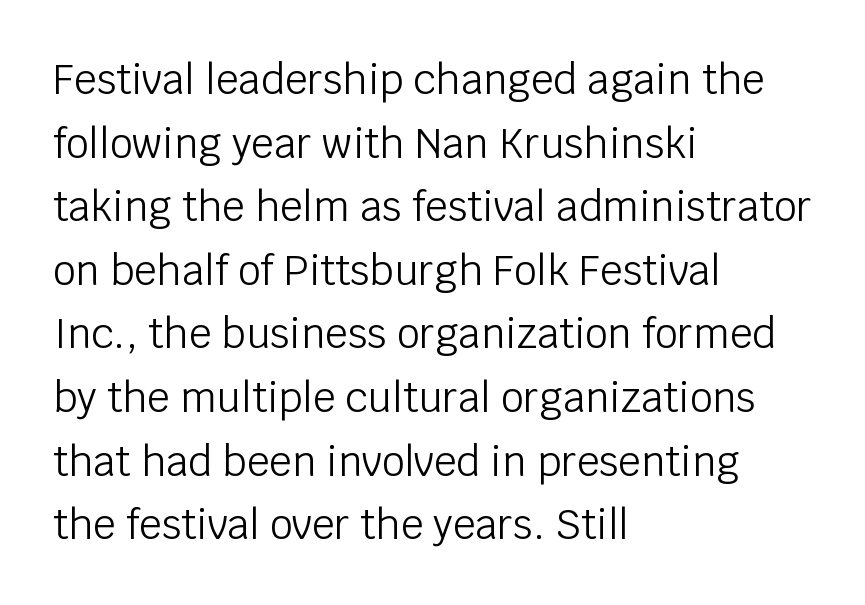
Is the letter spacing exaggerated? No — it looks like the ordinary default. The strokes are not fattened; the text isn't bold. Examine the stroke ends and you'll find no serifs. Underlining? Definitely not there. Does the leading feel generous? No, just average. The type sits square on the baseline with zero lean.
